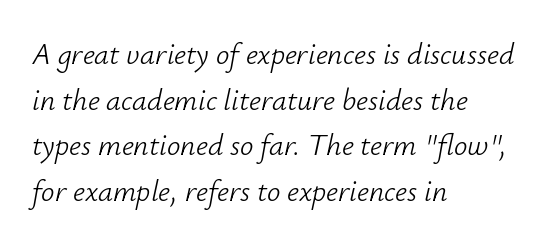
The image shows 30 px light type, italic (leaning right); set left-aligned, normal line spacing (1.52x), normal letter spacing, not underlined; low stroke contrast and a small x-height.
